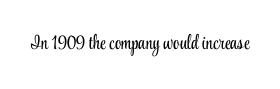
Q: Is the text bold? A: No.
Q: Is the text italic (slanted)? A: Yes.
Q: Is the text underlined? A: No.
Q: Is the spacing between letters normal or unusually wide? A: Normal.
